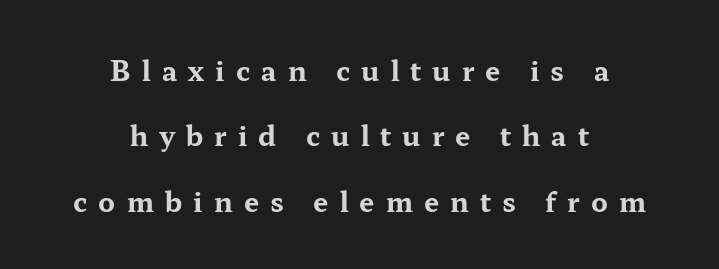
The image shows 27 px bold type, upright; set centered, loose line spacing (2.42x), unusually wide letter spacing (+0.41 em), not underlined.
